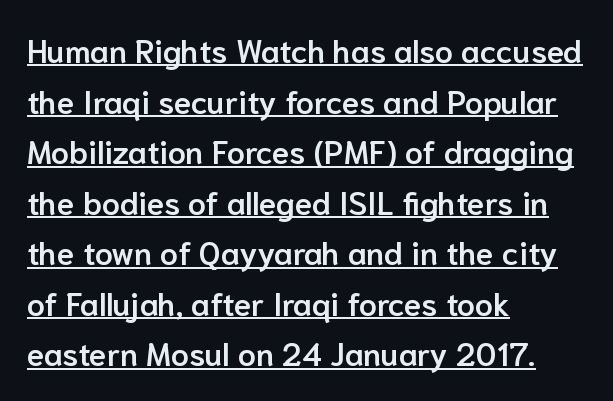
The string is rendered with underlining switched on. Observe the absence of serifs on each vertical stroke in this sample. These lines are rendered in a variable-pitch font. Each word holds together tightly as a unit, with standard inter-letter gaps.
